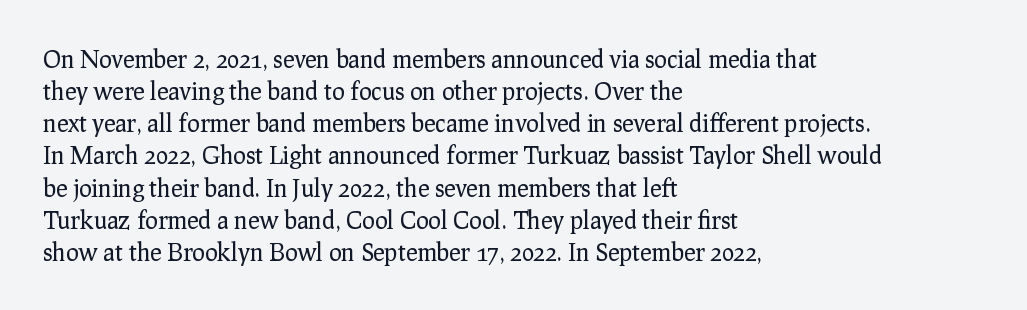
The image shows 24 px text type, upright; set left-aligned, normal line spacing (1.34x), normal letter spacing, not underlined.
